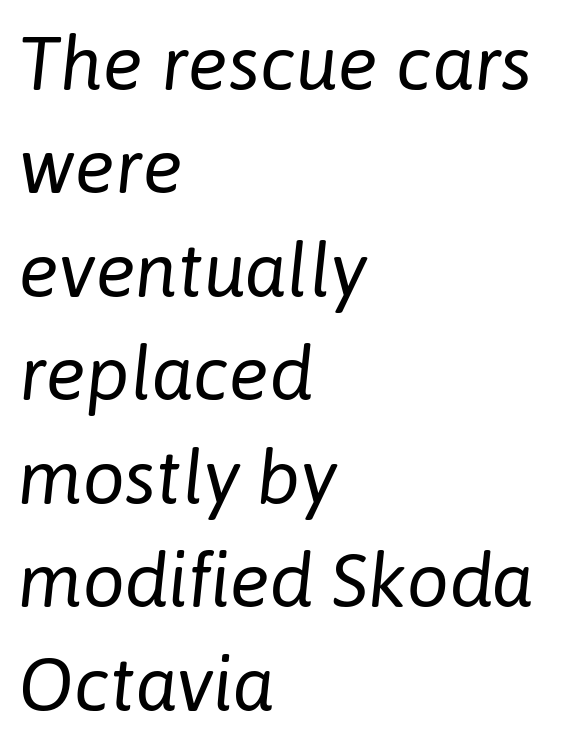
Q: Is the text bold? A: No.
Q: Is the text italic (slanted)? A: Yes, it leans right by about 6 degrees.
Q: Is the text underlined? A: No.
Q: How is the paragraph aligned? A: Left-aligned.
Q: Is the spacing between letters normal or unusually wide? A: Normal.
Q: Is the spacing between lines tight, normal or loose? A: Normal.
Q: Width (condensed, normal, or wide)? A: Normal.
Q: Stroke contrast? A: Low.
Q: x-height? A: Medium.
Q: Monospaced? A: No.
